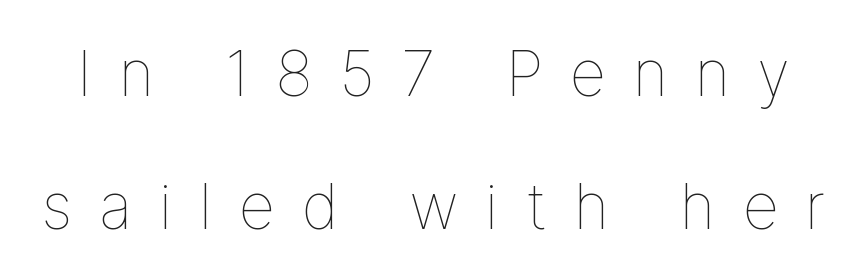
Q: Is the text bold? A: No.
Q: Is the text italic (slanted)? A: No, it is upright.
Q: Is the text underlined? A: No.
Q: Is the spacing between letters normal or unusually wide? A: Unusually wide.
Q: Is the spacing between lines tight, normal or loose? A: Loose.
Q: Width (condensed, normal, or wide)? A: Normal.
Q: Stroke contrast? A: Low.
Q: x-height? A: Medium.
Q: Monospaced? A: No.
